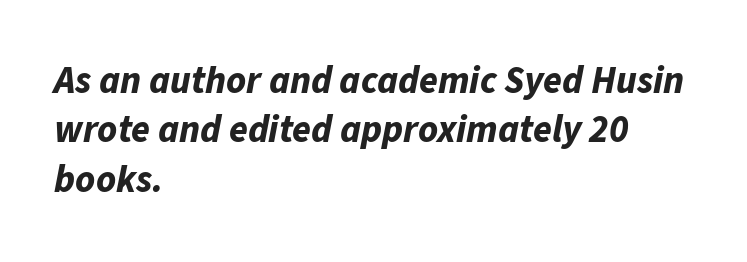
The image shows 38 px bold type, italic (leaning right); set left-aligned, normal line spacing (1.3x), normal letter spacing, not underlined; low stroke contrast and a medium x-height.
